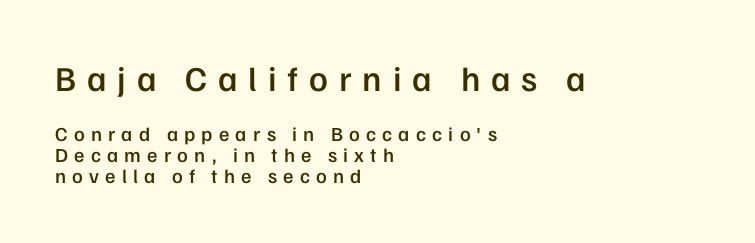
Strokes here are thickened, but only to semibold level. Caption: expanded tracking, letters set apart. You could not count columns in this text — the font is proportionally spaced. Does the type have serifs? No, each stem ends abruptly.
